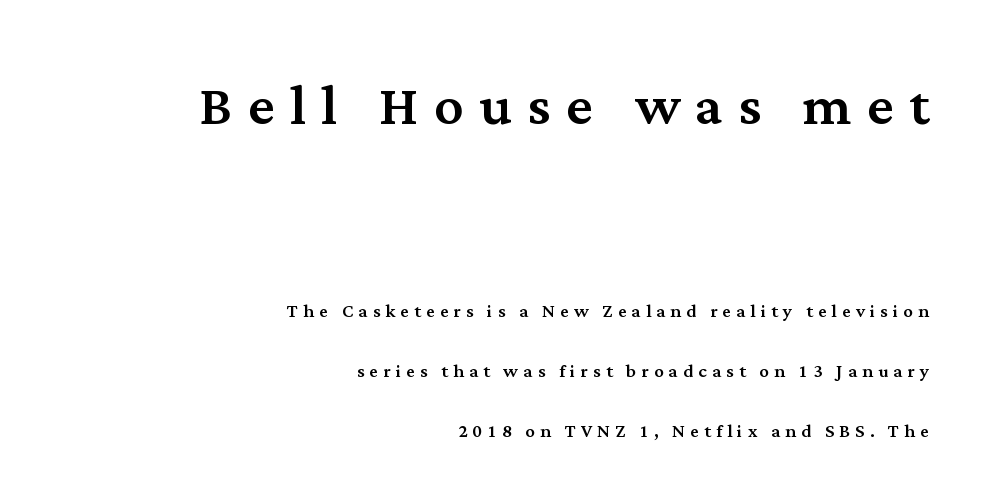
{"serif": "yes", "italic": "no", "width": "normal", "stroke_contrast": "medium", "x_height": "medium", "monospaced": "no", "underline": "no", "align": "right", "line_spacing": "loose", "line_spacing_ratio": 2.49, "letter_spacing": "wide", "letter_spacing_em": 0.21, "larger_block": "first", "size_ratio": 3.04, "glyph_px": 73}
